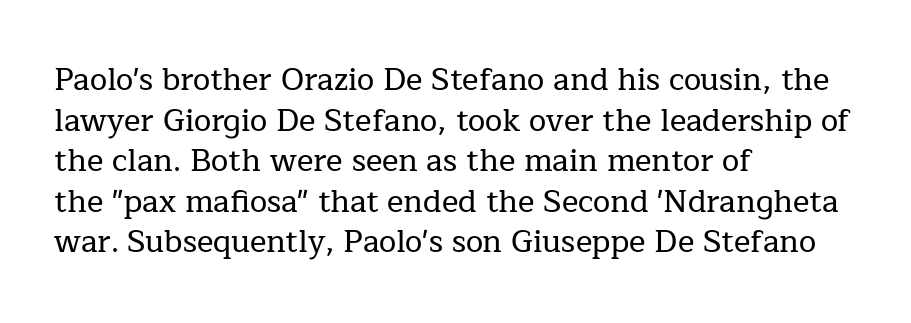
The image shows 31 px serif type, upright; set left-aligned, normal line spacing (1.31x), normal letter spacing, not underlined; low stroke contrast and a medium x-height.
